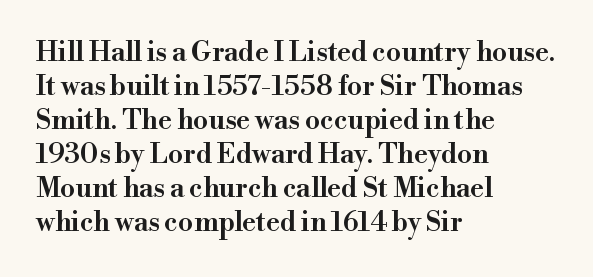
The image shows 27 px text type, upright; set left-aligned, normal line spacing (1.26x), normal letter spacing, not underlined.
